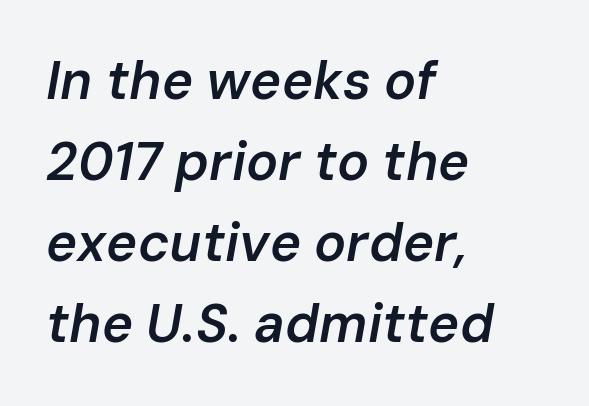
Q: Is the text bold? A: Semi-bold.
Q: Is the text italic (slanted)? A: Yes, it leans right by about 10 degrees.
Q: Is the text underlined? A: No.
Q: How is the paragraph aligned? A: Left-aligned.
Q: Is the spacing between letters normal or unusually wide? A: Normal.
Q: Is the spacing between lines tight, normal or loose? A: Normal.
Q: Width (condensed, normal, or wide)? A: Normal.
Q: Stroke contrast? A: Low.
Q: x-height? A: Medium.
Q: Monospaced? A: No.
